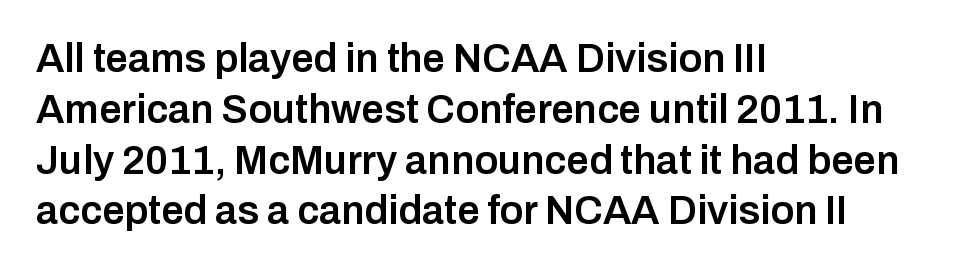
The image shows 40 px semibold sans-serif type, upright; set left-aligned, normal line spacing (1.27x), normal letter spacing, not underlined; low stroke contrast and a medium x-height.
